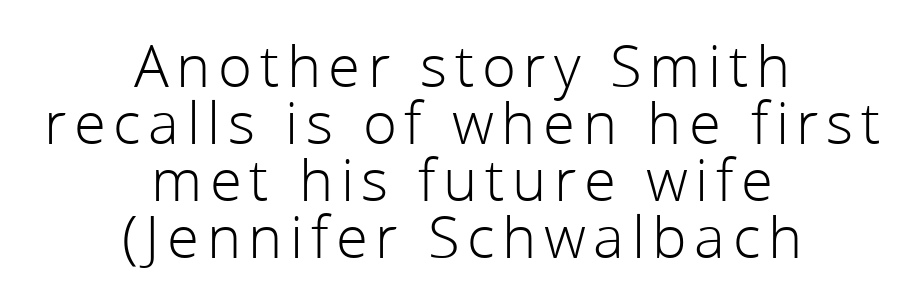
{"serif": "no", "italic": "no", "bold": "no", "weight": "light", "width": "normal", "stroke_contrast": "low", "x_height": "medium", "monospaced": "no", "underline": "no", "align": "center", "line_spacing": "tight", "line_spacing_ratio": 0.98, "glyph_px": 58}
